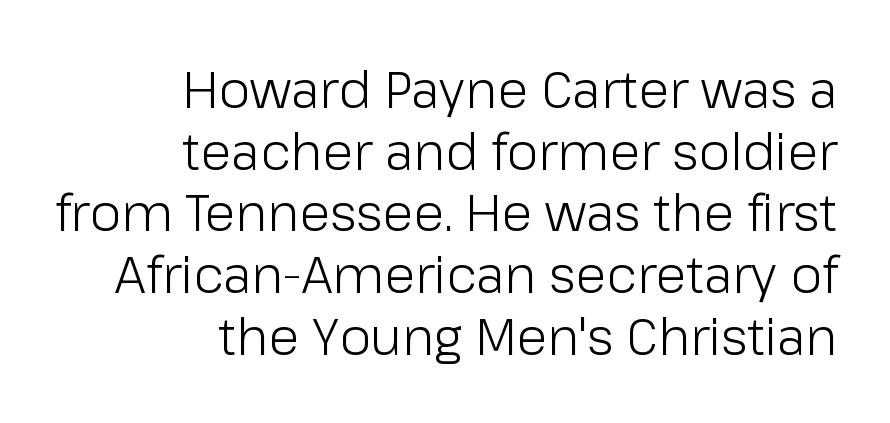
Q: Is the text bold? A: No.
Q: Is the text italic (slanted)? A: No, it is upright.
Q: Is the typeface a serif or a sans-serif typeface? A: Sans-serif.
Q: Is the text underlined? A: No.
Q: How is the paragraph aligned? A: Right-aligned.
Q: Is the spacing between letters normal or unusually wide? A: Normal.
Q: Width (condensed, normal, or wide)? A: Normal.
Q: Stroke contrast? A: Low.
Q: x-height? A: Medium.
Q: Monospaced? A: No.
